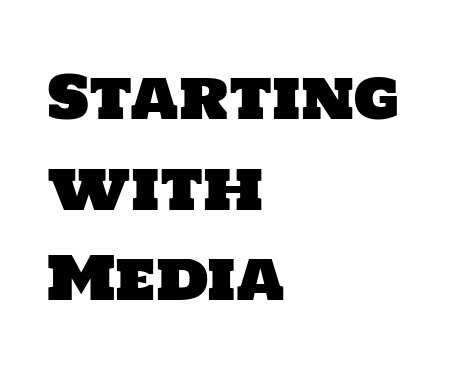
Q: Is the typeface a serif or a sans-serif typeface? A: Sans-serif.
Q: Is the text underlined? A: No.
Q: How is the paragraph aligned? A: Left-aligned.
Q: Is the spacing between letters normal or unusually wide? A: Normal.
Q: Is the spacing between lines tight, normal or loose? A: Normal.
Q: Width (condensed, normal, or wide)? A: Normal.
Q: Stroke contrast? A: Low.
Q: x-height? A: Large.
Q: Monospaced? A: No.
